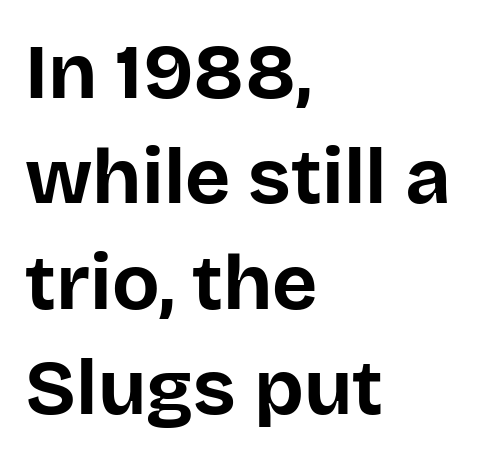
{"serif": "no", "italic": "no", "bold": "yes", "weight": "bold", "width": "normal", "stroke_contrast": "low", "x_height": "large", "monospaced": "no", "underline": "no", "align": "left", "line_spacing": "normal", "line_spacing_ratio": 1.35, "letter_spacing": "normal", "letter_spacing_em": 0.0, "glyph_px": 78}
